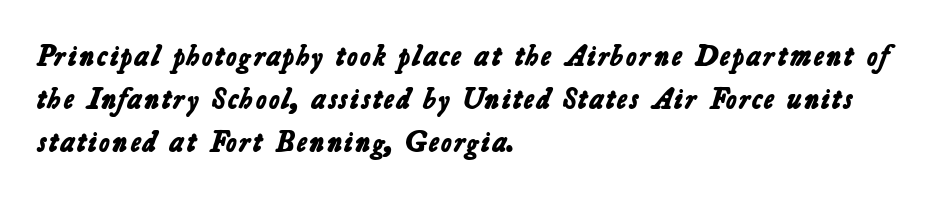
{"serif": "no", "bold": "yes", "weight": "bold", "width": "normal", "stroke_contrast": "low", "x_height": "medium", "monospaced": "no", "underline": "no", "align": "left", "line_spacing": "normal", "line_spacing_ratio": 1.49, "letter_spacing": "normal", "letter_spacing_em": 0.0, "glyph_px": 29}
